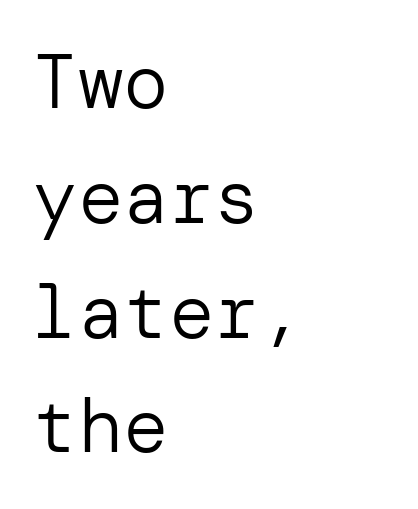
Q: Is the text bold? A: No.
Q: Is the text italic (slanted)? A: No, it is upright.
Q: Is the typeface a serif or a sans-serif typeface? A: Sans-serif.
Q: Is the text underlined? A: No.
Q: How is the paragraph aligned? A: Left-aligned.
Q: Is the spacing between letters normal or unusually wide? A: Normal.
Q: Is the spacing between lines tight, normal or loose? A: Normal.
Q: Width (condensed, normal, or wide)? A: Normal.
Q: Stroke contrast? A: Low.
Q: x-height? A: Medium.
